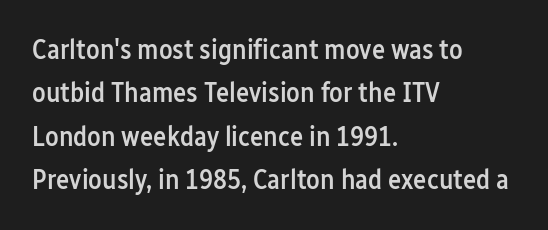
The image shows 28 px semibold, condensed sans-serif type, upright; set left-aligned, normal line spacing (1.55x), normal letter spacing, not underlined; low stroke contrast and a medium x-height.
